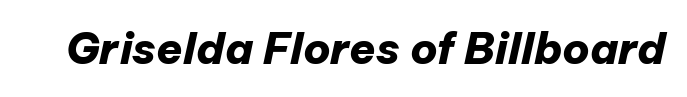
{"italic": "yes", "lean": "right", "slant_degrees": 12, "bold": "yes", "weight": "heavy", "width": "normal", "stroke_contrast": "low", "x_height": "medium", "monospaced": "no", "underline": "no", "letter_spacing": "normal", "letter_spacing_em": 0.0, "glyph_px": 43}
